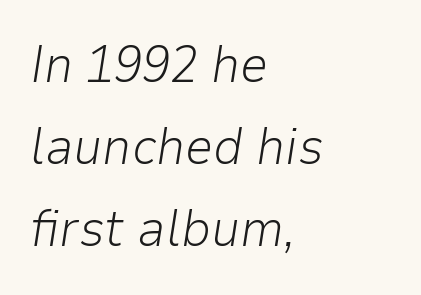
{"italic": "yes", "lean": "right", "slant_degrees": 9, "bold": "no", "weight": "light", "width": "normal", "stroke_contrast": "low", "x_height": "medium", "monospaced": "no", "underline": "no", "align": "left", "line_spacing": "normal", "line_spacing_ratio": 1.61, "letter_spacing": "normal", "letter_spacing_em": 0.0, "glyph_px": 51}
